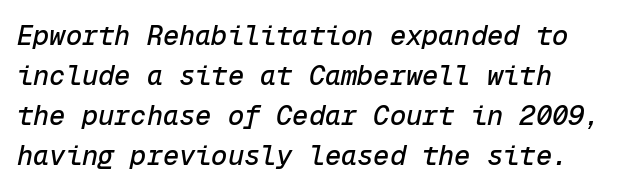
{"italic": "yes", "lean": "right", "slant_degrees": 12, "underline": "no", "line_spacing": "normal", "line_spacing_ratio": 1.48, "letter_spacing": "normal", "letter_spacing_em": 0.0, "glyph_px": 27}
